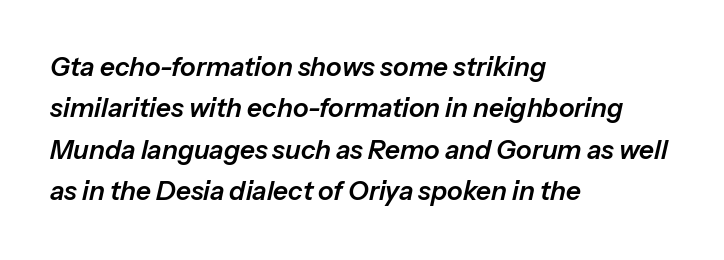
The image shows 26 px text type, italic (leaning right); set left-aligned, normal line spacing (1.59x), normal letter spacing, not underlined.
